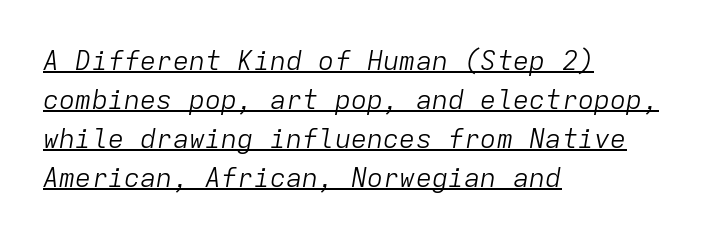
{"italic": "yes", "lean": "right", "slant_degrees": 9, "bold": "no", "underline": "yes", "align": "left", "line_spacing": "normal", "line_spacing_ratio": 1.44, "letter_spacing": "normal", "letter_spacing_em": 0.0, "glyph_px": 27}
